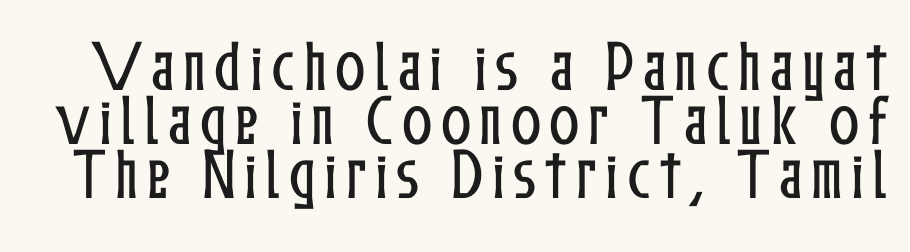
{"italic": "no", "width": "condensed", "stroke_contrast": "low", "x_height": "medium", "monospaced": "no", "underline": "no", "line_spacing": "tight", "line_spacing_ratio": 0.96, "glyph_px": 56}
